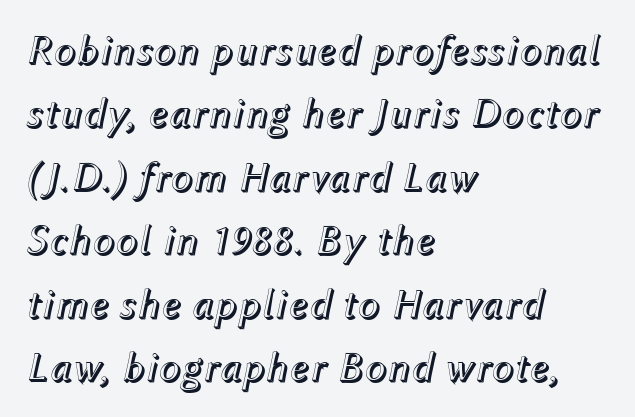
Q: Is the text italic (slanted)? A: Yes, it leans right by about 12 degrees.
Q: Is the text underlined? A: No.
Q: How is the paragraph aligned? A: Left-aligned.
Q: Is the spacing between letters normal or unusually wide? A: Normal.
Q: Is the spacing between lines tight, normal or loose? A: Normal.
Q: Width (condensed, normal, or wide)? A: Normal.
Q: x-height? A: Medium.
Q: Monospaced? A: No.
